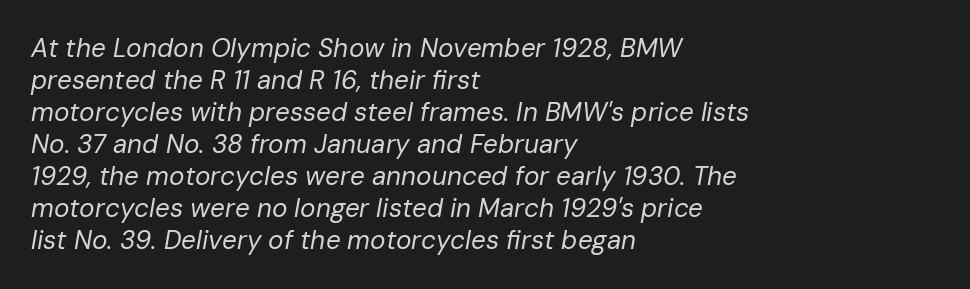
Horizontal alignment here is leftward, the default for most running prose. The gap between lines stays unmarked. If you drew a line through each stem, it would be angled. The typesetting does not lean heavy: it is not bold. The line texture is even and compact thanks to regular tracking.
